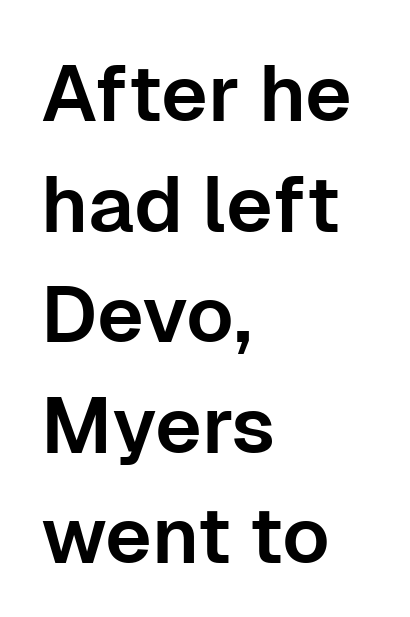
{"serif": "no", "italic": "no", "width": "normal", "stroke_contrast": "low", "x_height": "medium", "monospaced": "no", "underline": "no", "align": "left", "line_spacing": "normal", "line_spacing_ratio": 1.4, "letter_spacing": "normal", "letter_spacing_em": 0.0, "glyph_px": 79}
